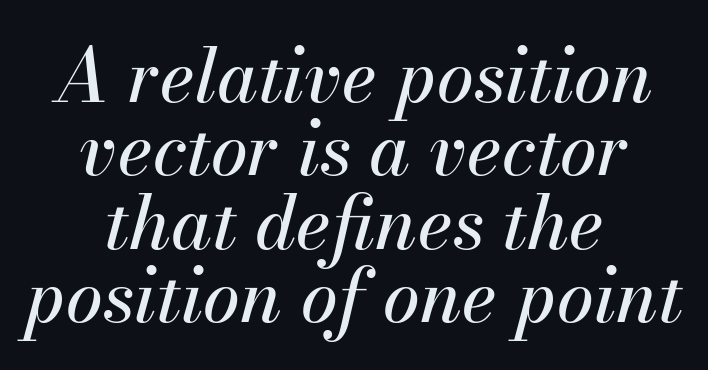
The image shows 74 px text type, italic (leaning right); set centered, tight line spacing (0.99x), normal letter spacing, not underlined; medium stroke contrast and a small x-height.
